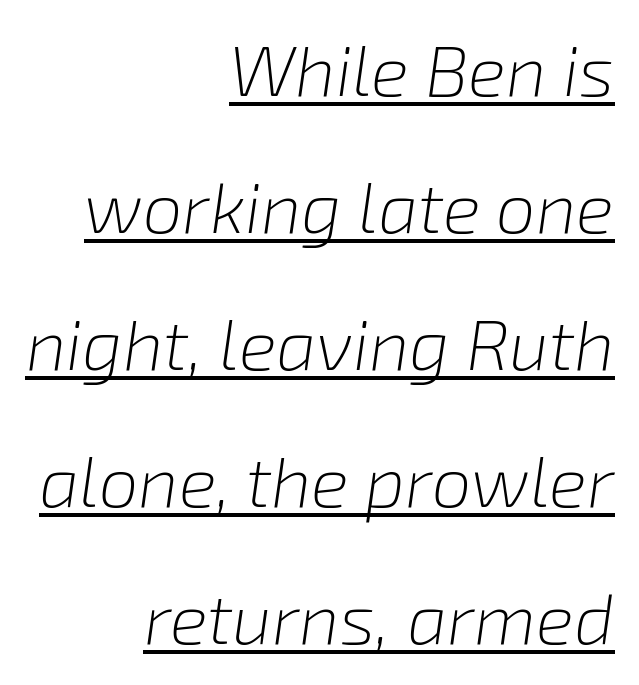
{"italic": "yes", "lean": "right", "slant_degrees": 8, "bold": "no", "weight": "light", "width": "normal", "stroke_contrast": "low", "x_height": "medium", "monospaced": "no", "underline": "yes", "align": "right", "line_spacing": "loose", "line_spacing_ratio": 1.93, "letter_spacing": "normal", "letter_spacing_em": 0.0, "glyph_px": 71}
